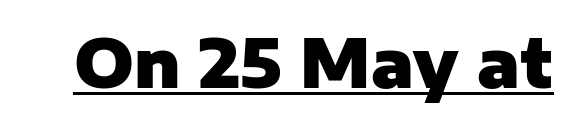
{"serif": "no", "italic": "no", "bold": "yes", "weight": "heavy", "width": "normal", "stroke_contrast": "low", "x_height": "medium", "monospaced": "no", "underline": "yes", "letter_spacing": "normal", "letter_spacing_em": 0.0, "glyph_px": 68}
